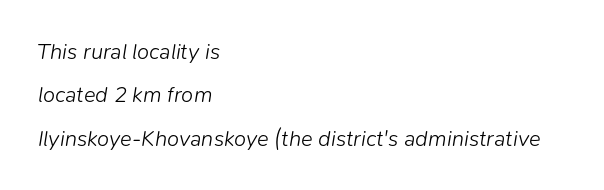
The image shows 22 px text type, italic (leaning right); set left-aligned, loose line spacing (1.97x), normal letter spacing, not underlined.
